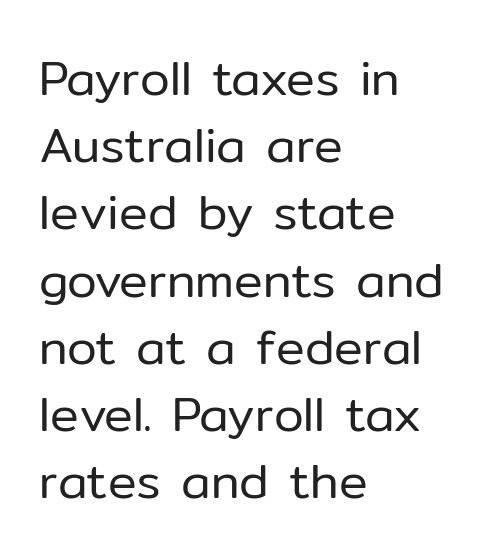
The rendering uses a moderate line-height, typical for paragraphs. Glyph-to-glyph distance matches everyday printed text. Nope, no serifs anywhere on these letters. Any mark beneath the type? The region is blank.
